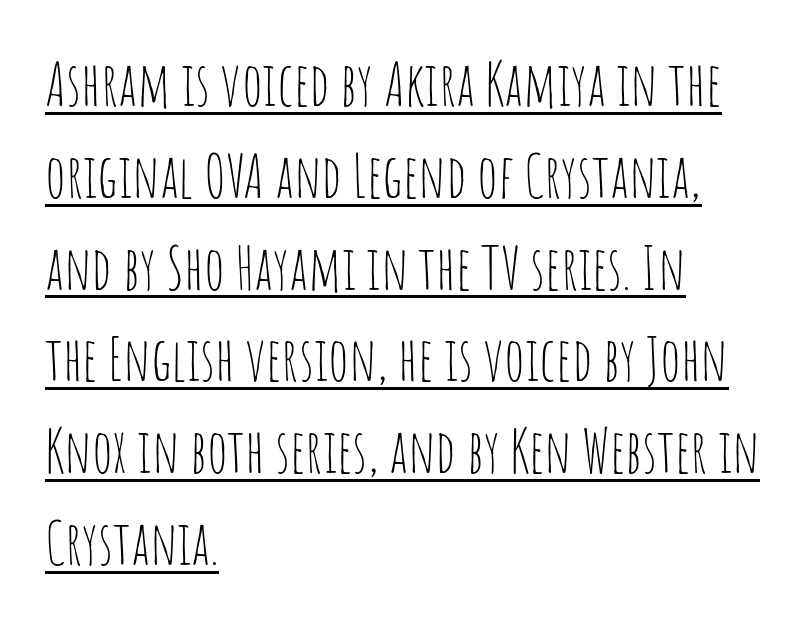
{"serif": "no", "italic": "no", "bold": "no", "weight": "thin", "width": "condensed", "stroke_contrast": "low", "x_height": "large", "monospaced": "no", "underline": "yes", "align": "left", "line_spacing": "normal", "line_spacing_ratio": 1.53, "letter_spacing": "normal", "letter_spacing_em": 0.0, "glyph_px": 60}
